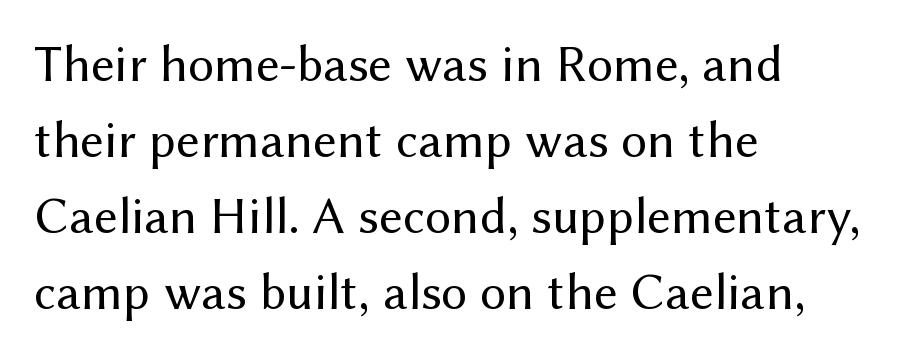
{"serif": "no", "italic": "no", "bold": "no", "weight": "regular", "width": "normal", "stroke_contrast": "medium", "x_height": "medium", "monospaced": "no", "underline": "no", "align": "left", "line_spacing": "normal", "line_spacing_ratio": 1.46, "letter_spacing": "normal", "letter_spacing_em": 0.0, "glyph_px": 52}
